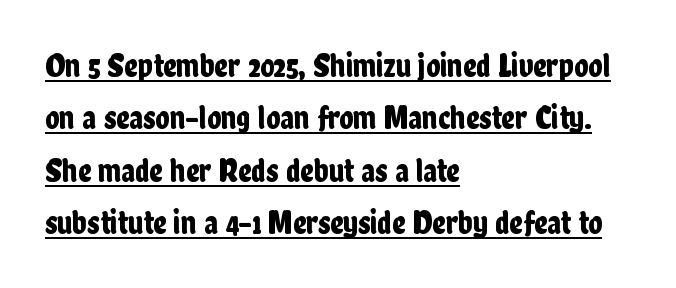
Where is the straight margin? On the left. A typesetter would call this proportional, since set widths differ per character. The characters display no serif detailing; their extremities are plain. The leading is moderate, giving the passage an even texture.
